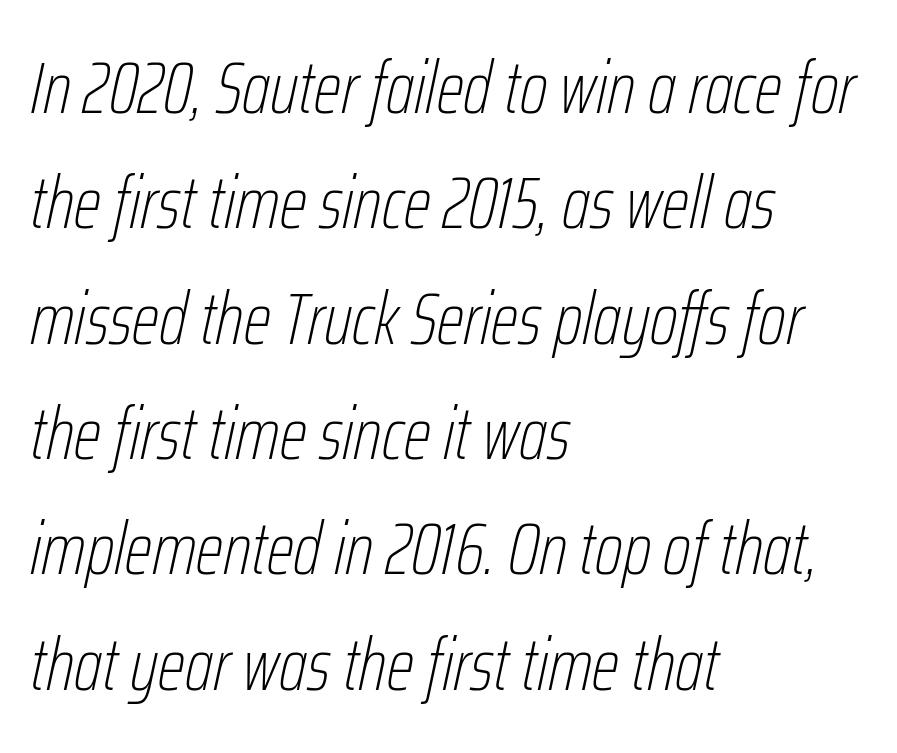
{"italic": "yes", "lean": "right", "slant_degrees": 12, "bold": "no", "weight": "thin", "width": "condensed", "stroke_contrast": "low", "x_height": "medium", "monospaced": "no", "underline": "no", "align": "left", "line_spacing": "normal", "line_spacing_ratio": 1.58, "letter_spacing": "normal", "letter_spacing_em": 0.0, "glyph_px": 73}
